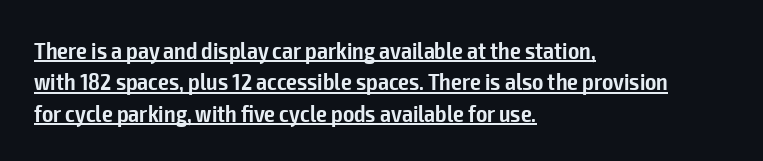
{"italic": "no", "bold": "semi", "underline": "yes", "align": "left", "line_spacing": "normal", "line_spacing_ratio": 1.31, "letter_spacing": "normal", "letter_spacing_em": 0.0, "glyph_px": 24}
